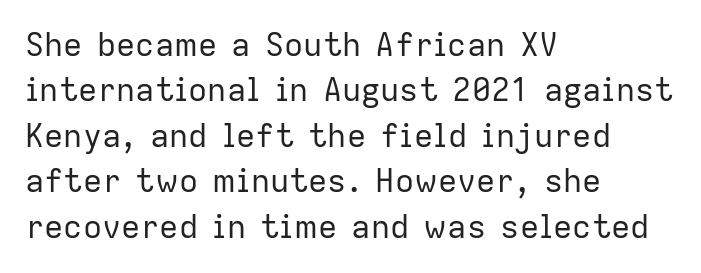
Q: Is the text bold? A: No.
Q: Is the text italic (slanted)? A: No, it is upright.
Q: Is the typeface a serif or a sans-serif typeface? A: Sans-serif.
Q: Is the text underlined? A: No.
Q: How is the paragraph aligned? A: Left-aligned.
Q: Is the spacing between letters normal or unusually wide? A: Normal.
Q: Is the spacing between lines tight, normal or loose? A: Normal.
Q: Width (condensed, normal, or wide)? A: Normal.
Q: Stroke contrast? A: Low.
Q: x-height? A: Medium.
Q: Monospaced? A: No.
